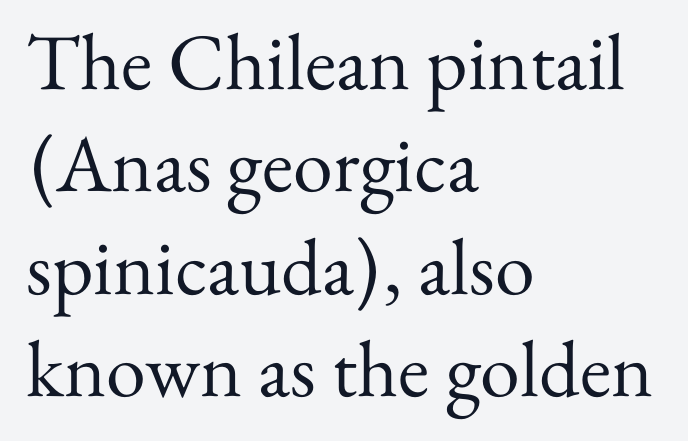
A normal amount of white space separates one row of letters from the next. The letterforms sit at book weight or below. This sample is left-justified, so line endings fall wherever the words run out. Think of a printed novel: that variable character pitch is what you see here.
